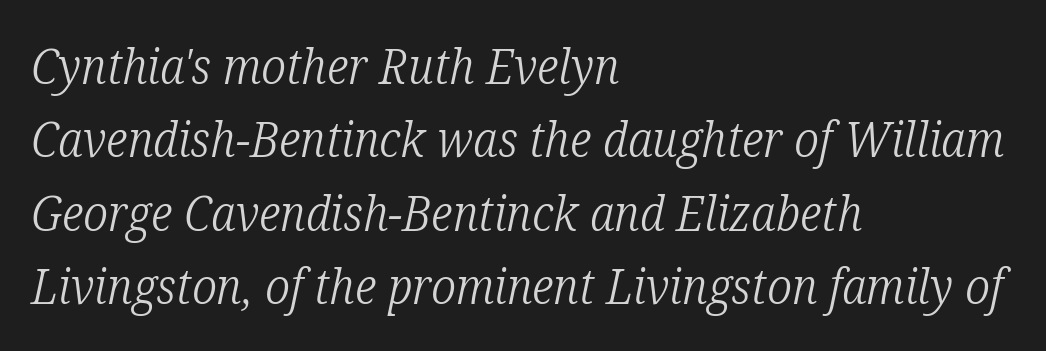
The image shows 49 px light, condensed serif type, italic (leaning right); set left-aligned, normal line spacing (1.5x), normal letter spacing, not underlined; low stroke contrast and a medium x-height.
